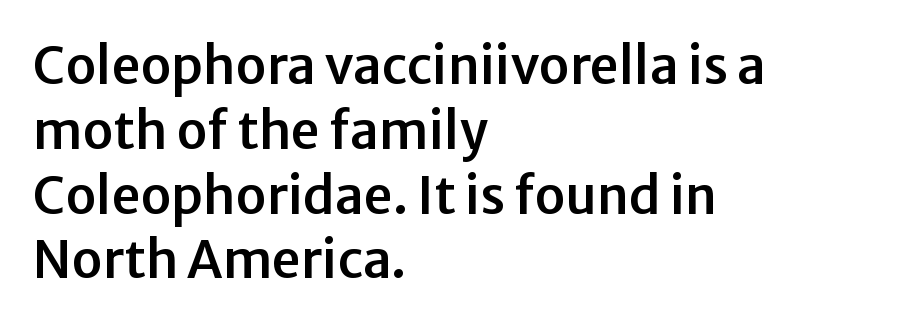
The passage shown has conventional tracking throughout. A typesetter would mark this as roman, not italic. No word sits above an underline. Unlike a traditional serif, this face leaves its strokes unadorned. Typeset ragged right — the left edge is the straight one.
